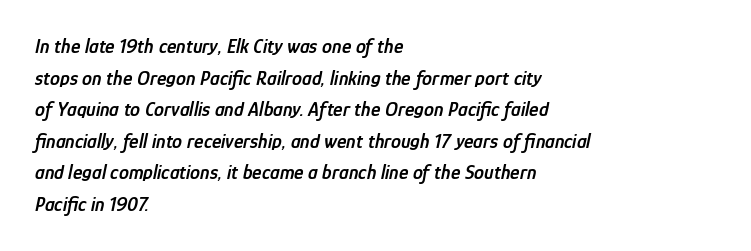
Q: Is the text bold? A: Semi-bold.
Q: Is the text italic (slanted)? A: Yes, it leans right by about 12 degrees.
Q: Is the text underlined? A: No.
Q: How is the paragraph aligned? A: Left-aligned.
Q: Is the spacing between letters normal or unusually wide? A: Normal.
Q: Is the spacing between lines tight, normal or loose? A: Normal.
